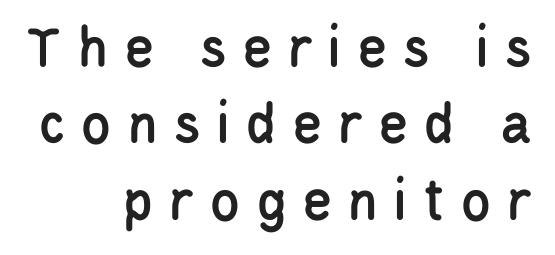
The image shows 62 px condensed sans-serif type, upright; set right-aligned, line spacing 1.23x, unusually wide letter spacing (+0.24 em), not underlined; low stroke contrast and a large x-height.
